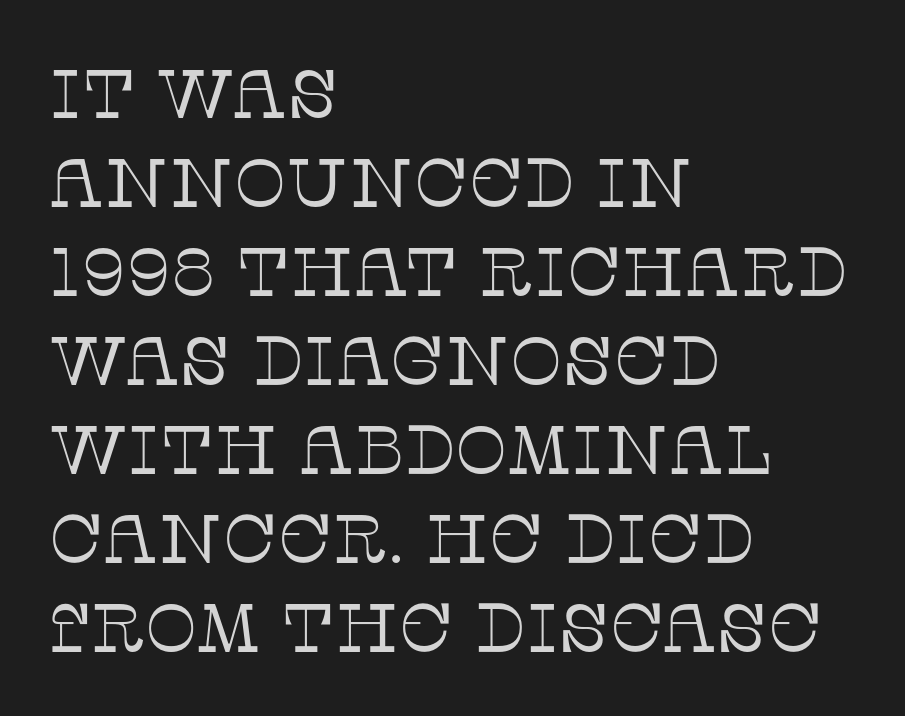
The image shows 69 px thin serif type, upright; set left-aligned, normal line spacing (1.29x), normal letter spacing, not underlined; low stroke contrast and a large x-height.
